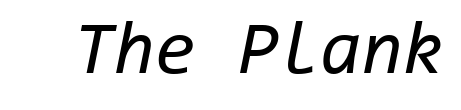
The image shows 75 px regular-weight type, italic (leaning right), monospaced; set normal letter spacing, not underlined; low stroke contrast and a medium x-height.
